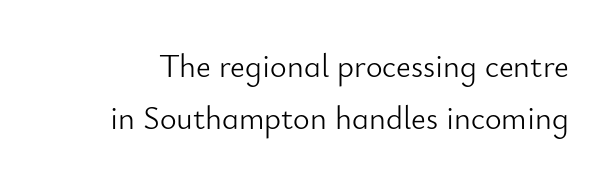
Stems here are at most as thick as an everyday book face. Character widths vary here, with narrow letters taking less room than wide ones. The line-height multiplier appears to be the usual default. Are there feet on the stems? There aren't — it's a sans. The passage shown is not underscored anywhere.
